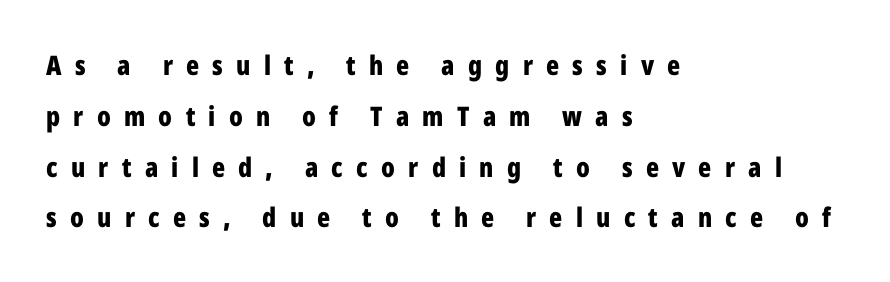
The image shows 27 px bold type, upright; set left-aligned, line spacing 1.88x, unusually wide letter spacing (+0.49 em), not underlined.
